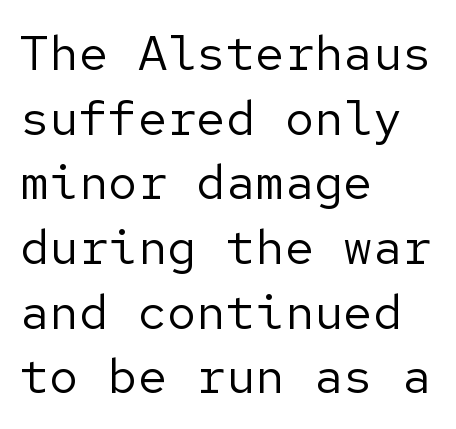
The passage shown stacks its lines at a standard gap. Heft: none added — not bold. The lettering holds an erect, upright posture throughout. Students, note that the glyphs here touch the page at normal intervals. Quick note: underline off. This sample is left-justified, so line endings fall wherever the words run out.
